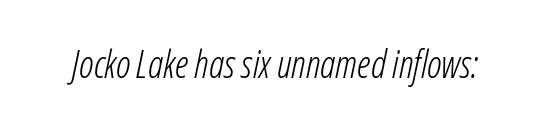
{"italic": "yes", "lean": "right", "slant_degrees": 12, "bold": "no", "weight": "light", "width": "condensed", "stroke_contrast": "low", "x_height": "medium", "monospaced": "no", "underline": "no", "letter_spacing": "normal", "letter_spacing_em": 0.0, "glyph_px": 38}
